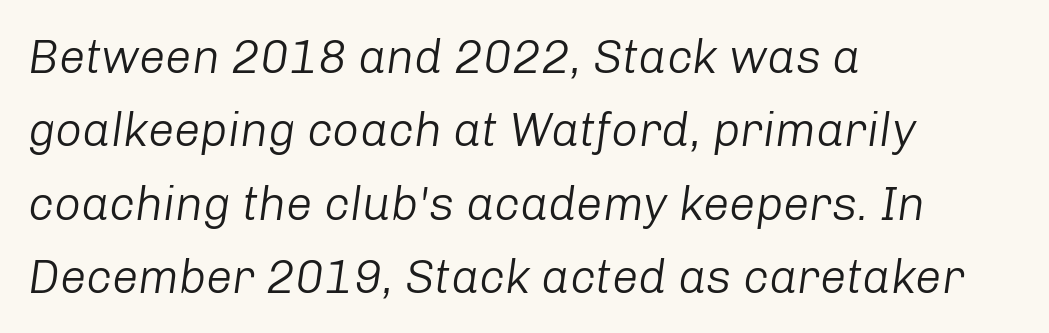
Quick note: italic. Heft: none added — not bold. Default kerning and tracking; the words read as compact shapes. A typesetter would call this proportional, since set widths differ per character. Vertically, the passage feels balanced, rows spaced as you'd expect. Check under the words: just untouched page.
